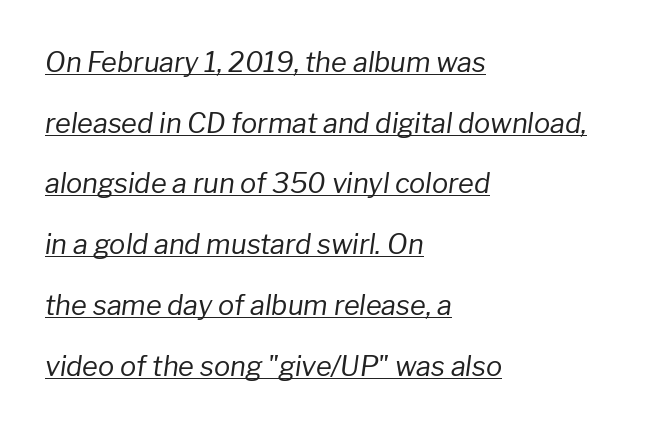
Q: Is the text bold? A: No.
Q: Is the text italic (slanted)? A: Yes, it leans right by about 8 degrees.
Q: Is the text underlined? A: Yes.
Q: How is the paragraph aligned? A: Left-aligned.
Q: Is the spacing between letters normal or unusually wide? A: Normal.
Q: Is the spacing between lines tight, normal or loose? A: Loose.
